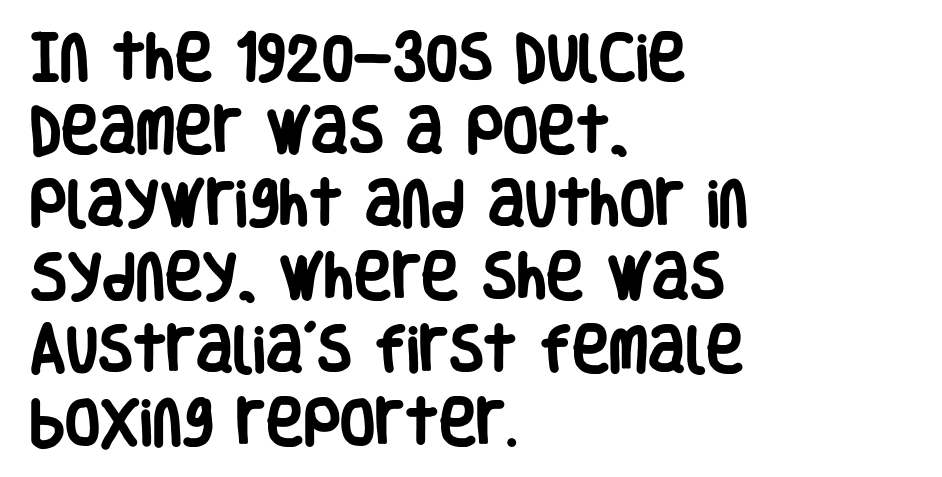
Q: Is the text bold? A: Yes.
Q: Is the text italic (slanted)? A: No, it is upright.
Q: Is the typeface a serif or a sans-serif typeface? A: Sans-serif.
Q: Is the text underlined? A: No.
Q: How is the paragraph aligned? A: Left-aligned.
Q: Is the spacing between letters normal or unusually wide? A: Normal.
Q: Is the spacing between lines tight, normal or loose? A: Normal.
Q: Width (condensed, normal, or wide)? A: Condensed.
Q: Stroke contrast? A: Low.
Q: x-height? A: Large.
Q: Monospaced? A: No.
